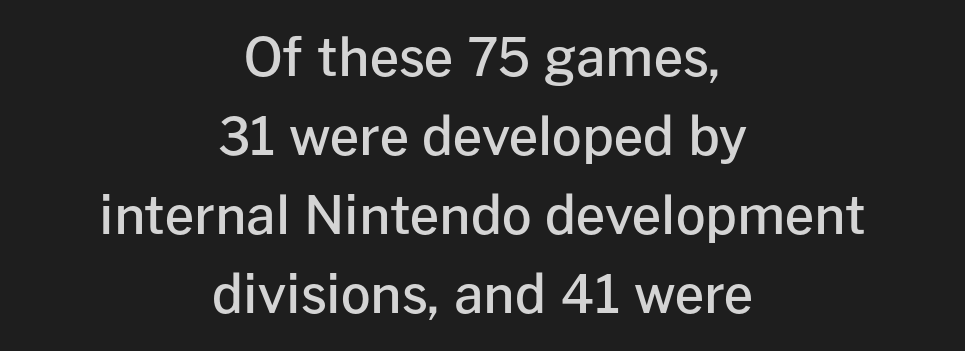
Letterform terminals end flat and unadorned throughout the passage. The rendering uses a moderate line-height, typical for paragraphs. Decoration check: the copy has no underline. This sample has the flowing, uneven cadence of proportional lettering. Typeset on center — no edge is straight. Tracking here is standard; glyphs follow each other at the usual distance.
